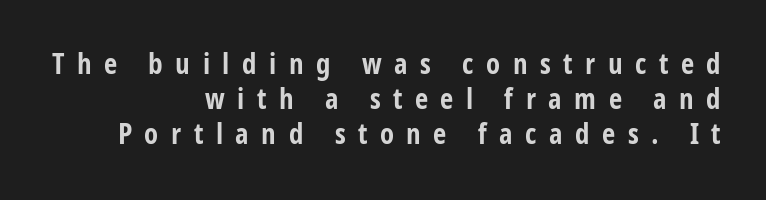
Q: Is the text bold? A: Yes.
Q: Is the text italic (slanted)? A: No, it is upright.
Q: Is the typeface a serif or a sans-serif typeface? A: Sans-serif.
Q: Is the text underlined? A: No.
Q: How is the paragraph aligned? A: Right-aligned.
Q: Is the spacing between letters normal or unusually wide? A: Unusually wide.
Q: Width (condensed, normal, or wide)? A: Condensed.
Q: Stroke contrast? A: Low.
Q: x-height? A: Large.
Q: Monospaced? A: No.
